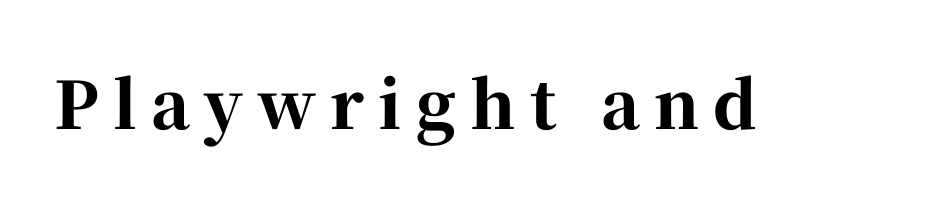
You could not count columns in this text — the font is proportionally spaced. Underline: absent. The axis of the letterforms is exactly vertical. The rendering uses a bold face; every stroke is thick and dark. Each letter's strokes conclude with small projecting serifs. How are the letters spaced? Widely, with obvious added tracking.
